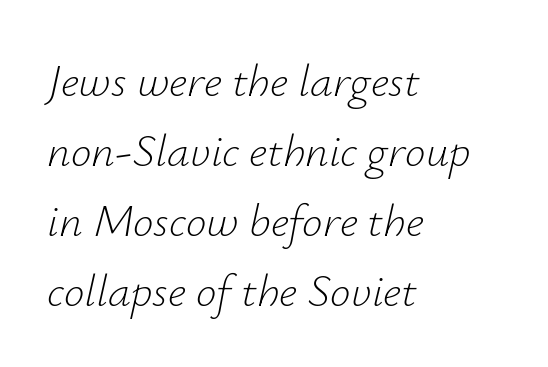
A classic flush-left, rag-right setting is used for this passage. The cut favours lightness, reaching ordinary text weight at its darkest. The rendering uses a moderate line-height, typical for paragraphs. Is this a fixed-width face? No — the glyphs have proportional, varying widths. This is oblique type, the kind used for emphasis or titles. Lines of text with bare space underneath.
